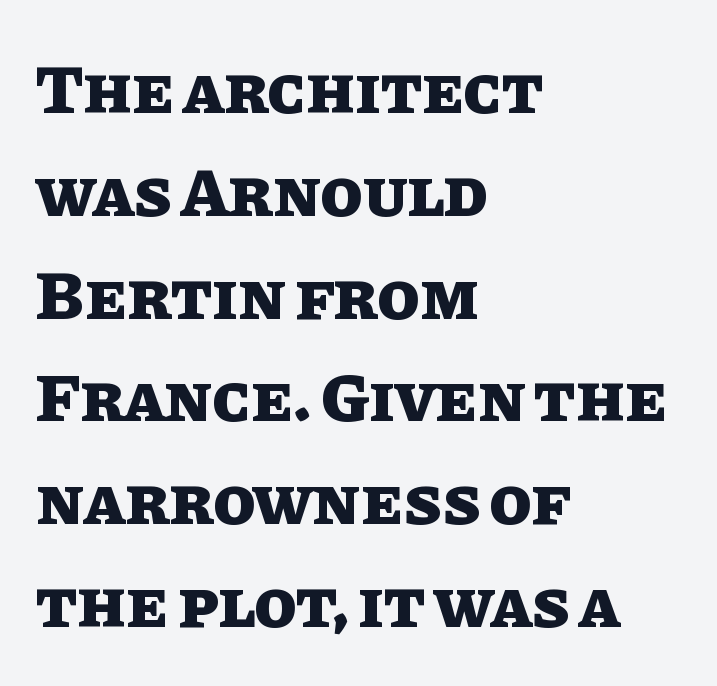
Alignment: flush left. Upright lettering throughout. This block has exactly the height ordinary leading produces. Nobody drew a line under any word here. The type is set solid horizontally, with unmodified tracking.
